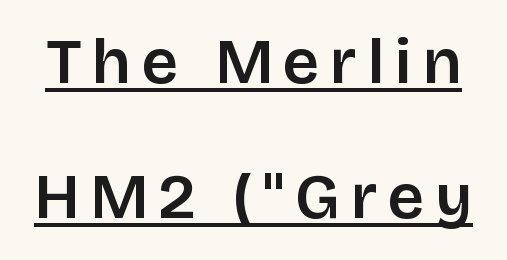
Style check: upright. Compared with undecorated copy, this sample adds a rule below the words. Do the characters align in a grid? No, the font is proportional. Note: no serifs on the glyphs. The vertical gap from one line to the next is large. The characters look somewhat weighty, a semibold short of true bold.
